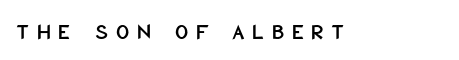
The image shows 23 px text type, upright; set unusually wide letter spacing (+0.33 em), not underlined.
